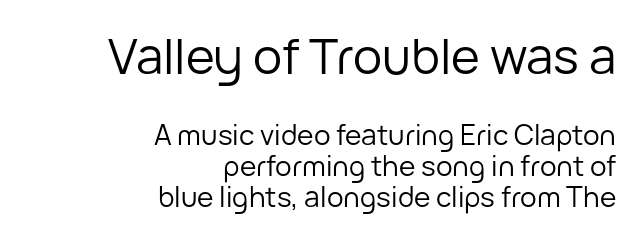
These lines huddle together more closely than default settings would place them. Ink coverage per letter is moderate at most. Think of a printed novel: that variable character pitch is what you see here. The passage is arranged like a letterhead date or caption credit — flush right.
